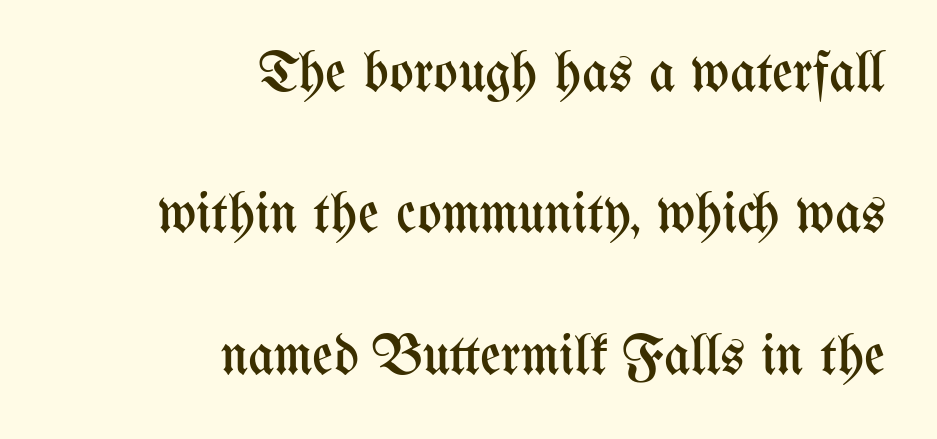
The passage shown has conventional tracking throughout. The baseline area is clear. The rendering uses natural spacing where letterforms have individual widths. The lines in this sample share a right terminus and differ only in where they begin.
